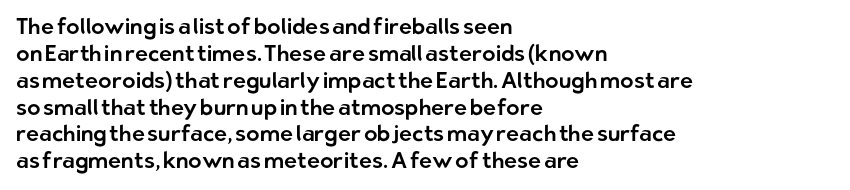
Q: Is the text italic (slanted)? A: No, it is upright.
Q: Is the text underlined? A: No.
Q: How is the paragraph aligned? A: Left-aligned.
Q: Is the spacing between letters normal or unusually wide? A: Normal.
